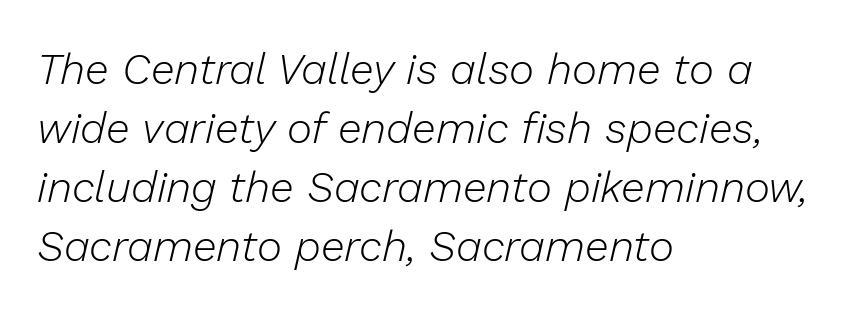
Q: Is the text bold? A: No.
Q: Is the text italic (slanted)? A: Yes, it leans right by about 13 degrees.
Q: Is the text underlined? A: No.
Q: How is the paragraph aligned? A: Left-aligned.
Q: Is the spacing between letters normal or unusually wide? A: Normal.
Q: Is the spacing between lines tight, normal or loose? A: Normal.
Q: Width (condensed, normal, or wide)? A: Normal.
Q: Stroke contrast? A: Low.
Q: x-height? A: Medium.
Q: Monospaced? A: No.
